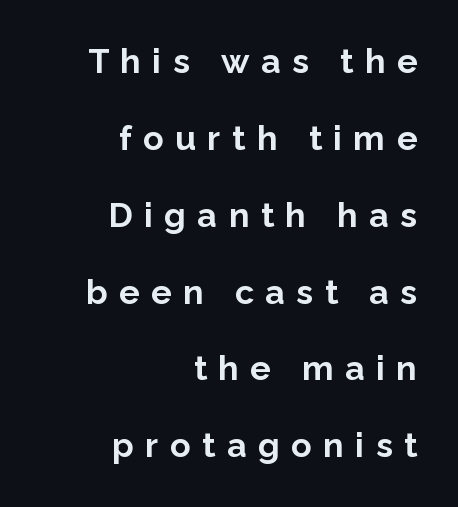
The passage is arranged like a letterhead date or caption credit — flush right. Glyph-to-glyph distance is far greater than everyday printed text. The block of text is sparse from top to bottom, with ample space between rows. I'd describe the lettering as bold — thick and assertive. Posture: upright roman.
